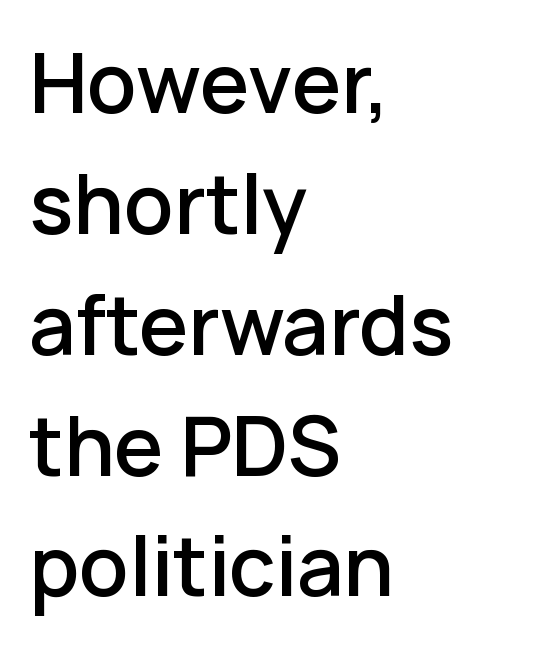
Q: Is the text bold? A: Semi-bold.
Q: Is the text italic (slanted)? A: No, it is upright.
Q: Is the typeface a serif or a sans-serif typeface? A: Sans-serif.
Q: Is the text underlined? A: No.
Q: How is the paragraph aligned? A: Left-aligned.
Q: Is the spacing between letters normal or unusually wide? A: Normal.
Q: Is the spacing between lines tight, normal or loose? A: Normal.
Q: Width (condensed, normal, or wide)? A: Normal.
Q: Stroke contrast? A: Low.
Q: x-height? A: Medium.
Q: Monospaced? A: No.
